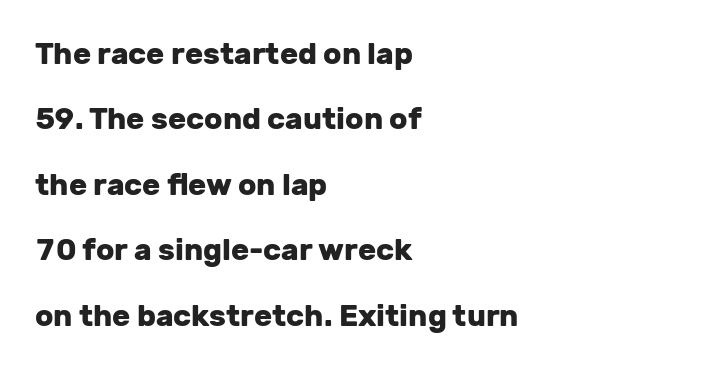
Is there much room between lines? Yes — plenty of vertical air separates them. Unlike italic type, these characters show no tilt at all. The passage shown is typed in a proportional face where columns would drift. Does the copy run flush right? No — it runs flush left. Heft: maximum for text — a bold. Glance below the letters and you will spot only blank space.
